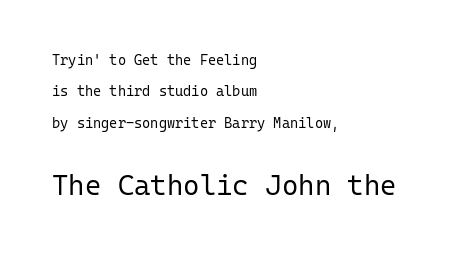
These lines were composed using upright roman letters. The glyphs in this specimen are sans serif. Which margin do the lines hug? The left one — the right edge is uneven. The space beneath each line is pristine and unruled. The second block has been scaled up relative to the first. The space between consecutive lines is lavish.
